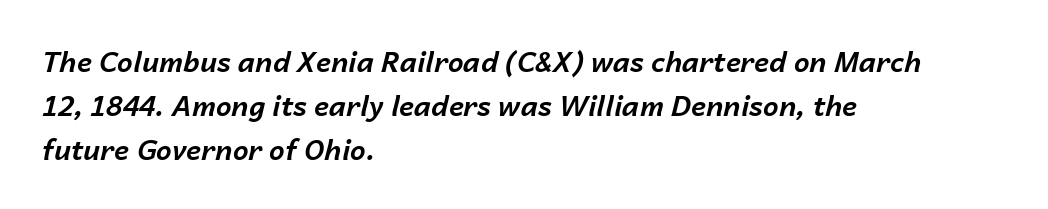
This sample uses plain, unmodified letter spacing. Caption: multi-line text, flush left, ragged right. The lettering tilts uniformly, giving the passage an italic look. Note the varied advance widths — an 'i' is clearly narrower than an 'm'. Every letter is thick-stroked: bold, no question.
